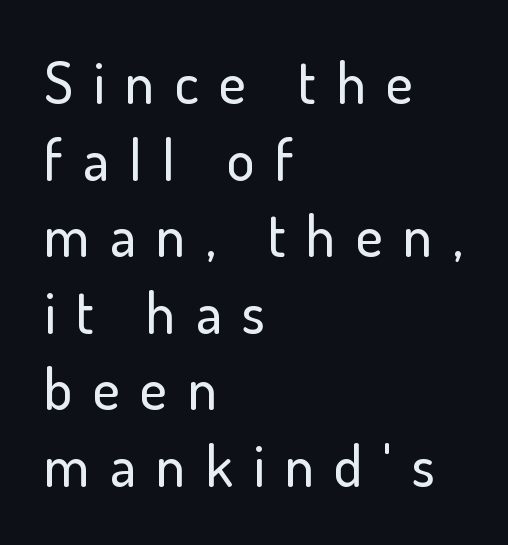
Q: Is the text italic (slanted)? A: No, it is upright.
Q: Is the typeface a serif or a sans-serif typeface? A: Sans-serif.
Q: Is the text underlined? A: No.
Q: How is the paragraph aligned? A: Left-aligned.
Q: Is the spacing between letters normal or unusually wide? A: Unusually wide.
Q: Is the spacing between lines tight, normal or loose? A: Normal.
Q: Width (condensed, normal, or wide)? A: Normal.
Q: Stroke contrast? A: Low.
Q: x-height? A: Small.
Q: Monospaced? A: No.
